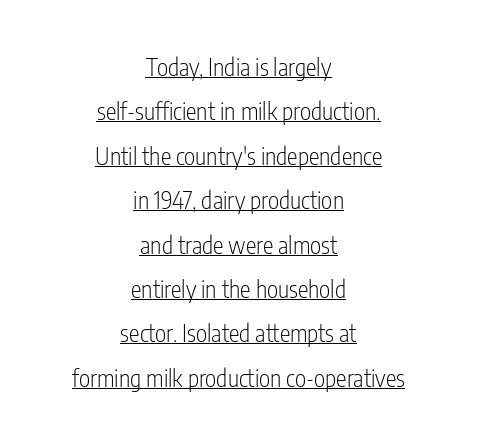
Q: Is the text bold? A: No.
Q: Is the text italic (slanted)? A: No, it is upright.
Q: Is the text underlined? A: Yes.
Q: How is the paragraph aligned? A: Centered.
Q: Is the spacing between letters normal or unusually wide? A: Normal.
